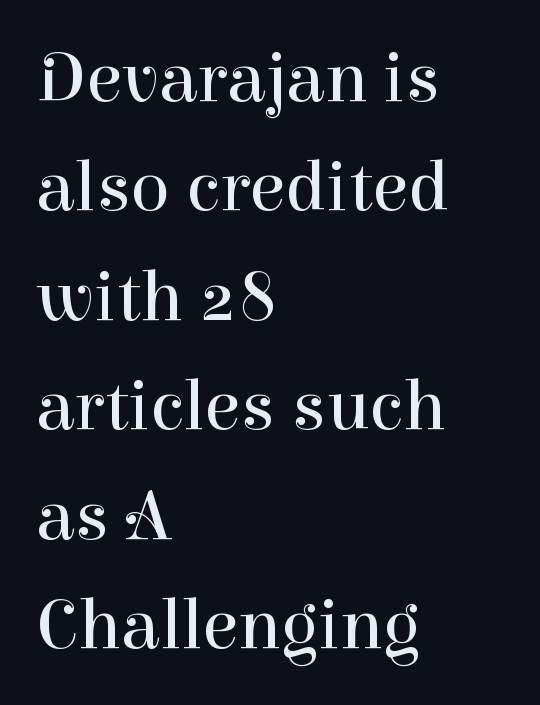
Stroke thickness stays within the range of a standard reading face or lighter. Regarding leading, the lines here are spaced in the standard way. This sample is left-justified, so line endings fall wherever the words run out. This rendering employs a face with finishing strokes, i.e., a serif.
